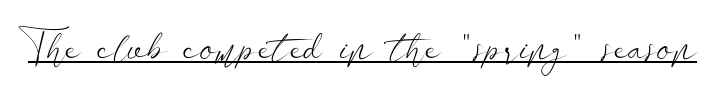
Q: Is the text bold? A: No.
Q: Is the text italic (slanted)? A: Yes.
Q: Is the typeface a serif or a sans-serif typeface? A: Sans-serif.
Q: Is the text underlined? A: Yes.
Q: Is the spacing between letters normal or unusually wide? A: Normal.
Q: Width (condensed, normal, or wide)? A: Wide.
Q: Stroke contrast? A: Low.
Q: x-height? A: Small.
Q: Monospaced? A: No.
